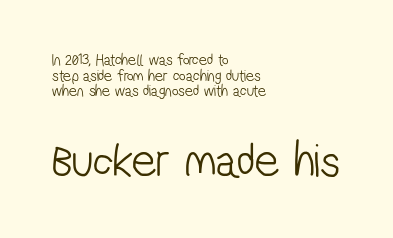
{"serif": "no", "bold": "no", "weight": "light", "width": "condensed", "stroke_contrast": "low", "x_height": "medium", "monospaced": "no", "underline": "no", "align": "left", "line_spacing": "tight", "line_spacing_ratio": 0.97, "letter_spacing": "normal", "letter_spacing_em": 0.0, "larger_block": "second", "size_ratio": 3.0, "glyph_px": 48}
